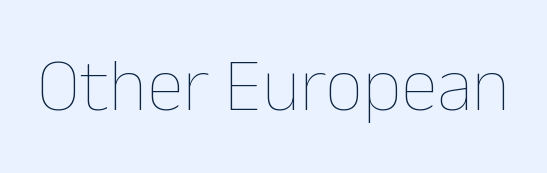
{"italic": "no", "bold": "no", "weight": "thin", "width": "normal", "stroke_contrast": "low", "x_height": "medium", "monospaced": "no", "underline": "no", "letter_spacing": "normal", "letter_spacing_em": 0.0, "glyph_px": 75}
